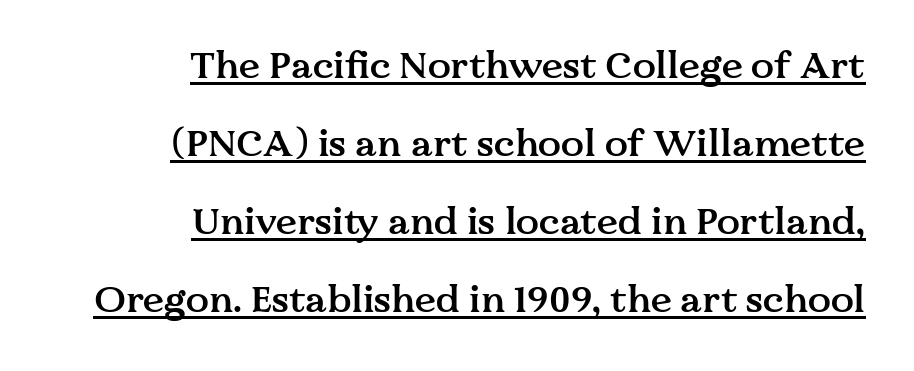
{"serif": "yes", "italic": "no", "bold": "semi", "weight": "semibold", "width": "normal", "stroke_contrast": "medium", "x_height": "medium", "monospaced": "no", "underline": "yes", "align": "right", "line_spacing": "loose", "line_spacing_ratio": 2.05, "letter_spacing": "normal", "letter_spacing_em": 0.0, "glyph_px": 38}
